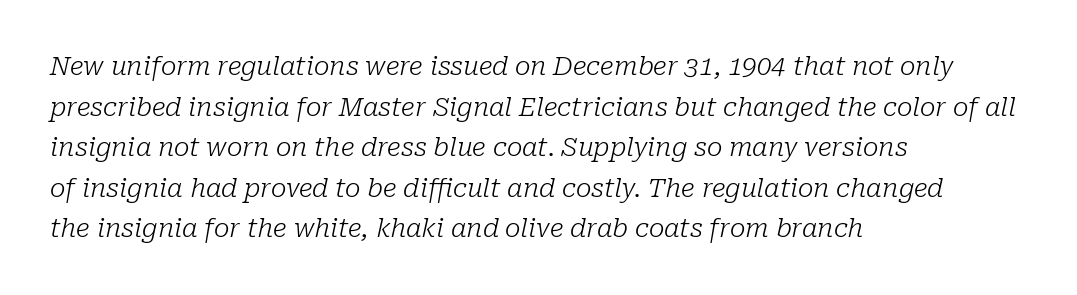
{"italic": "yes", "lean": "right", "slant_degrees": 10, "bold": "no", "underline": "no", "align": "left", "line_spacing": "normal", "line_spacing_ratio": 1.56, "letter_spacing": "normal", "letter_spacing_em": 0.0, "glyph_px": 26}
